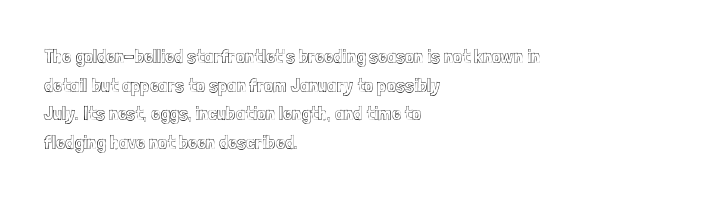
The image shows 20 px text type, upright; set left-aligned, normal line spacing (1.43x), normal letter spacing, not underlined.
